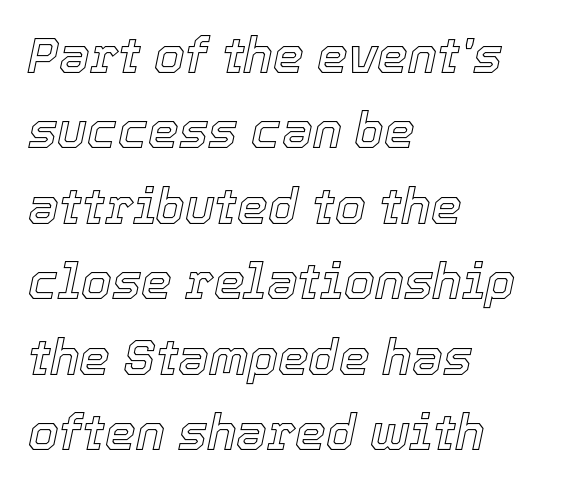
Successive baselines arrive at the customary interval. You could not count columns in this text — the font is proportionally spaced. Caption: standard tracking, unaltered. Unmarked baselines from the first word to the last. Horizontal alignment here is leftward, the default for most running prose. Would a proofreader flag this as italicized? Yes.
